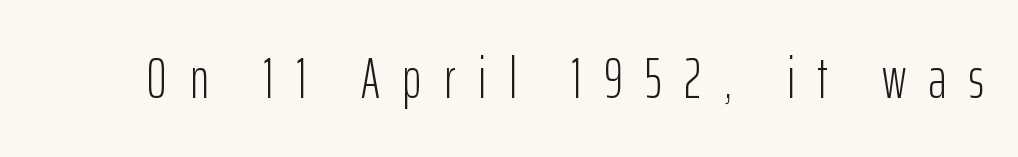
There is plenty of visible air inserted between adjacent glyphs. In terms of letterform style, serifs are entirely absent. The strokes carry an ordinary text weight at most. No word sits above an underline. You can tell it's not italic because the verticals are truly vertical.
